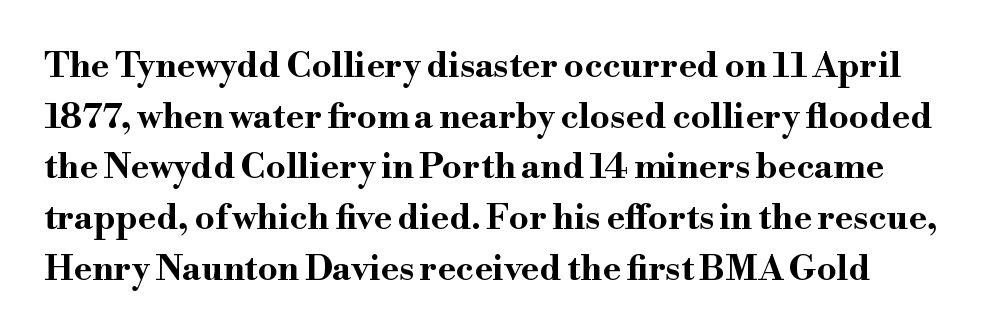
Caption: bold face, heavy strokes. A typesetter would mark this as roman, not italic. Students, observe: this is what conventionally led text looks like. Is this a fixed-width face? No — the glyphs have proportional, varying widths. No extra tracking has been applied to these lines. The characters display serif detailing at their extremities.
